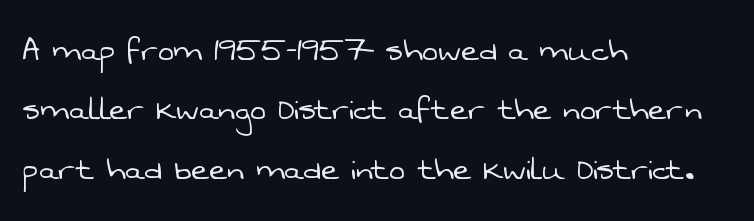
Q: Is the text bold? A: No.
Q: Is the typeface a serif or a sans-serif typeface? A: Sans-serif.
Q: Is the text underlined? A: No.
Q: How is the paragraph aligned? A: Left-aligned.
Q: Is the spacing between letters normal or unusually wide? A: Normal.
Q: Is the spacing between lines tight, normal or loose? A: Normal.
Q: Width (condensed, normal, or wide)? A: Normal.
Q: Stroke contrast? A: Low.
Q: x-height? A: Medium.
Q: Monospaced? A: No.
